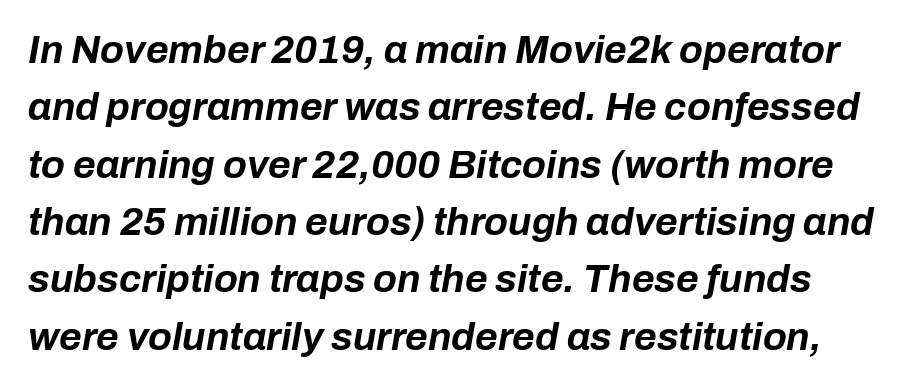
Anything drawn beneath the words? Only blank space. Honestly, the row spacing looks completely unremarkable. The whole block is typeset with a tilt. The face used here has the dense, thick strokes of a bold.
